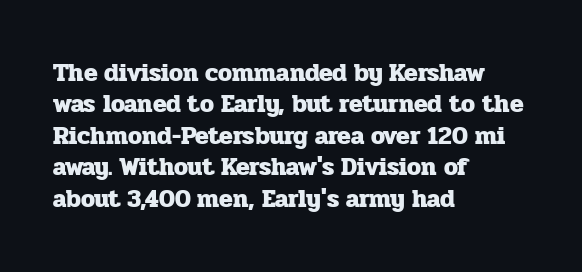
Q: Is the text bold? A: Yes.
Q: Is the text italic (slanted)? A: No, it is upright.
Q: Is the text underlined? A: No.
Q: How is the paragraph aligned? A: Left-aligned.
Q: Is the spacing between letters normal or unusually wide? A: Normal.
Q: Is the spacing between lines tight, normal or loose? A: Normal.
